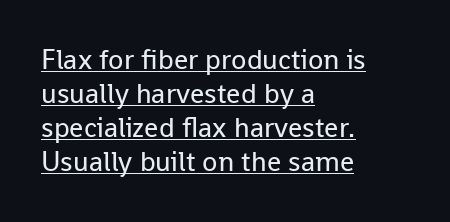
Nope, no serifs anywhere on these letters. Designer's note — italics off, roman on. Has an underline been added? It has. In terms of letterspacing, this is plain default setting.
